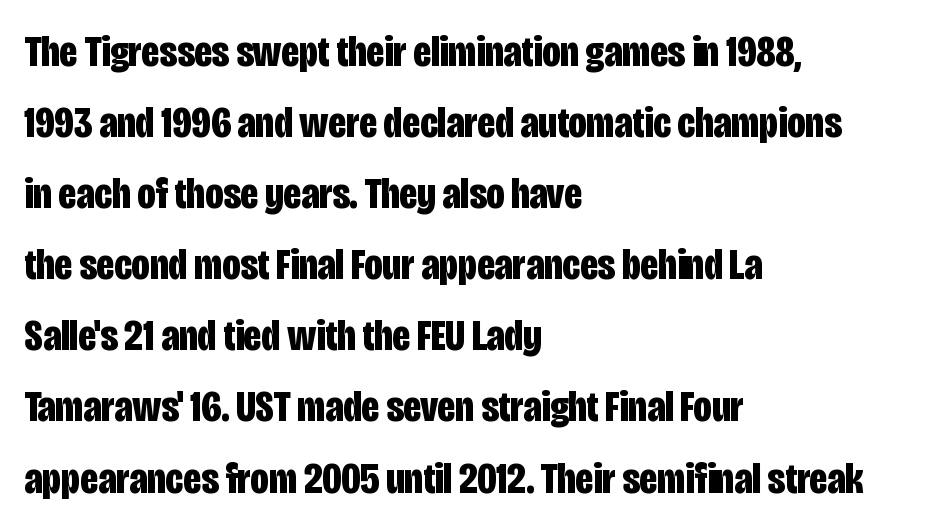
The image shows 45 px bold, condensed sans-serif type, upright; set left-aligned, normal line spacing (1.58x), normal letter spacing, not underlined; low stroke contrast and a large x-height.
